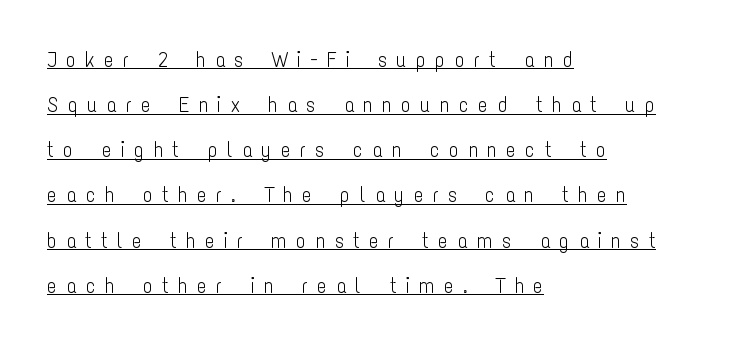
{"italic": "no", "bold": "no", "underline": "yes", "align": "left", "line_spacing": "loose", "line_spacing_ratio": 2.15, "letter_spacing": "wide", "letter_spacing_em": 0.42, "glyph_px": 21}
